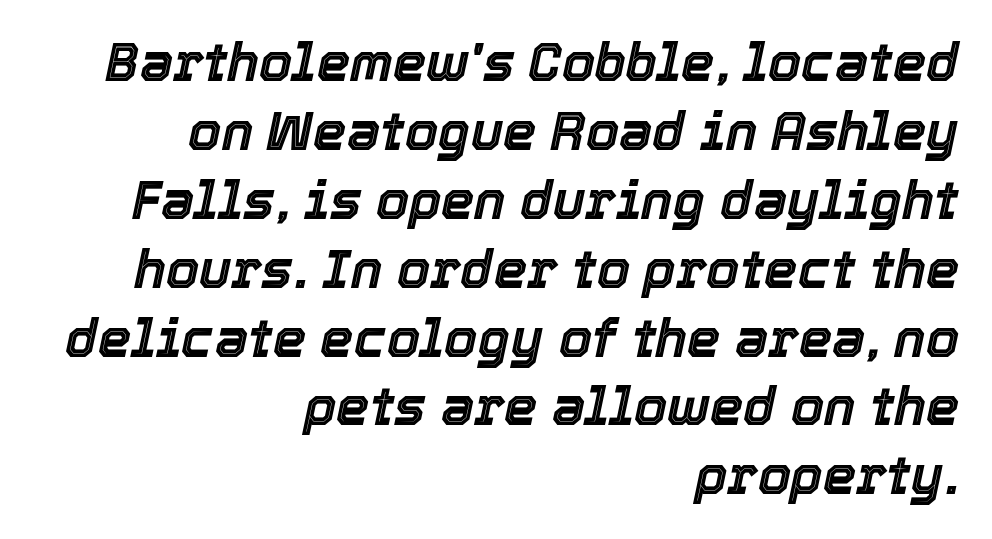
{"italic": "yes", "lean": "right", "slant_degrees": 12, "width": "normal", "x_height": "medium", "monospaced": "no", "underline": "no", "align": "right", "line_spacing": "normal", "line_spacing_ratio": 1.3, "letter_spacing": "normal", "letter_spacing_em": 0.0, "glyph_px": 53}
